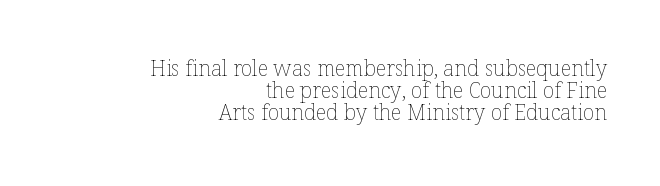
In terms of posture, this sample is upright. The characters are drawn with everyday or finer stroke widths. Is there much room between lines? No — they nearly touch. Caption: standard tracking, unaltered.
